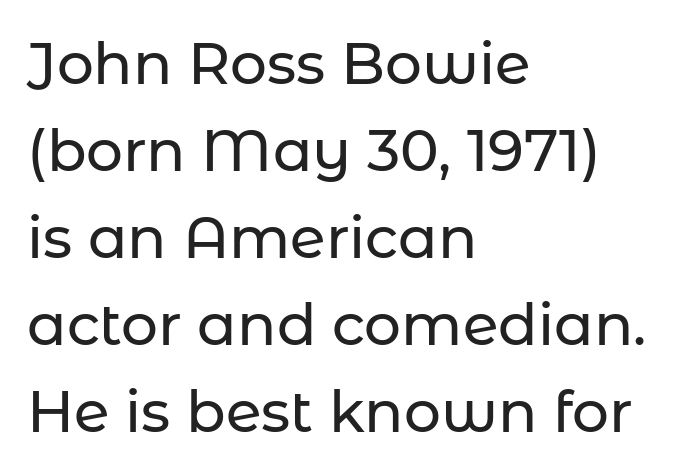
Just letters on the line, the space beneath them empty. In terms of posture, this sample is upright. In terms of letterform style, serifs are entirely absent. The passage shown is typed in a proportional face where columns would drift. This sample uses plain, unmodified letter spacing.
